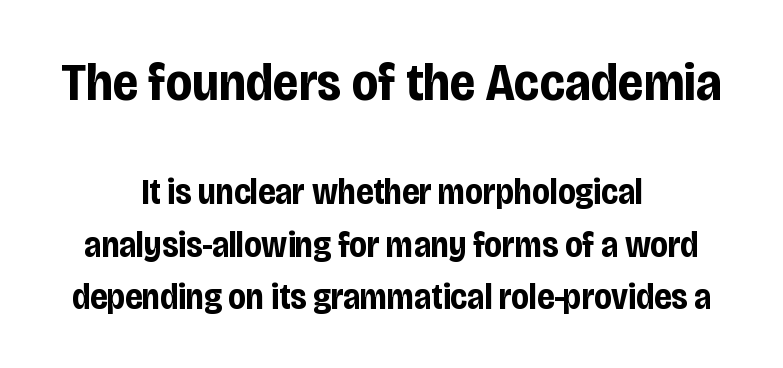
How are the letters spaced? Ordinarily, with no added tracking. Characters remain perfectly vertical along every line. Looks like regular typesetting: each glyph gets only the width it needs. The glyphs have the mass of a bold cut.
